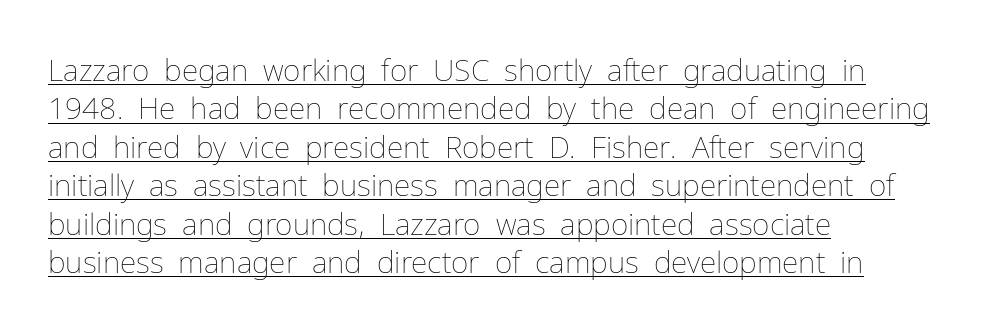
Q: Is the text bold? A: No.
Q: Is the text italic (slanted)? A: No, it is upright.
Q: Is the text underlined? A: Yes.
Q: How is the paragraph aligned? A: Left-aligned.
Q: Is the spacing between letters normal or unusually wide? A: Normal.
Q: Is the spacing between lines tight, normal or loose? A: Normal.
Q: Width (condensed, normal, or wide)? A: Normal.
Q: Stroke contrast? A: Low.
Q: x-height? A: Medium.
Q: Monospaced? A: No.
